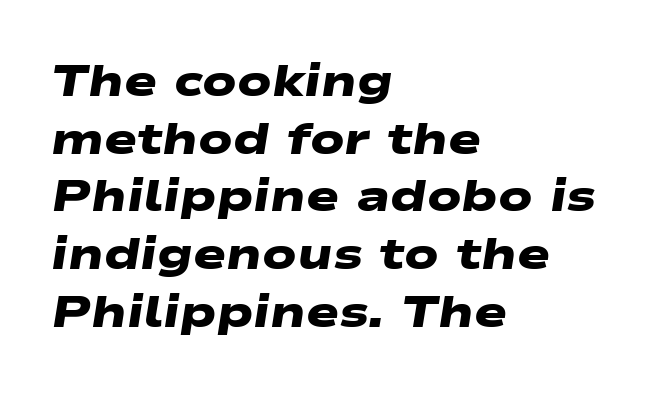
{"serif": "no", "bold": "yes", "weight": "heavy", "width": "wide", "stroke_contrast": "low", "x_height": "medium", "monospaced": "no", "underline": "no", "align": "left", "line_spacing": "normal", "line_spacing_ratio": 1.31, "letter_spacing": "normal", "letter_spacing_em": 0.0, "glyph_px": 44}
